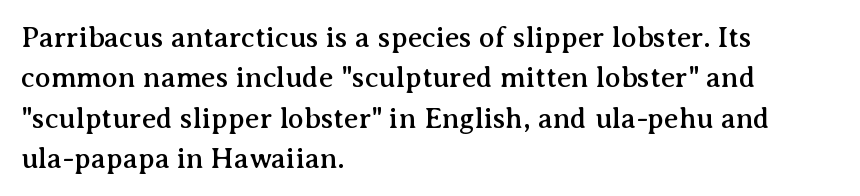
The image shows 29 px serif type, upright; set left-aligned, normal line spacing (1.39x), normal letter spacing, not underlined; medium stroke contrast and a medium x-height.
